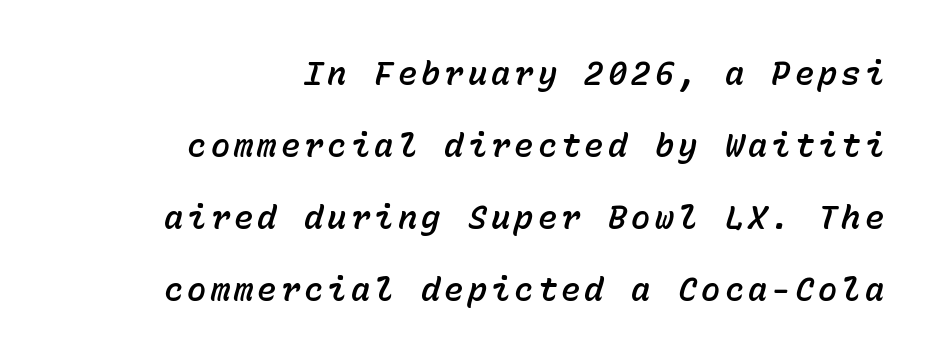
The image shows 32 px text type, italic (leaning right), monospaced; set right-aligned, loose line spacing (2.25x), not underlined; low stroke contrast and a medium x-height.
